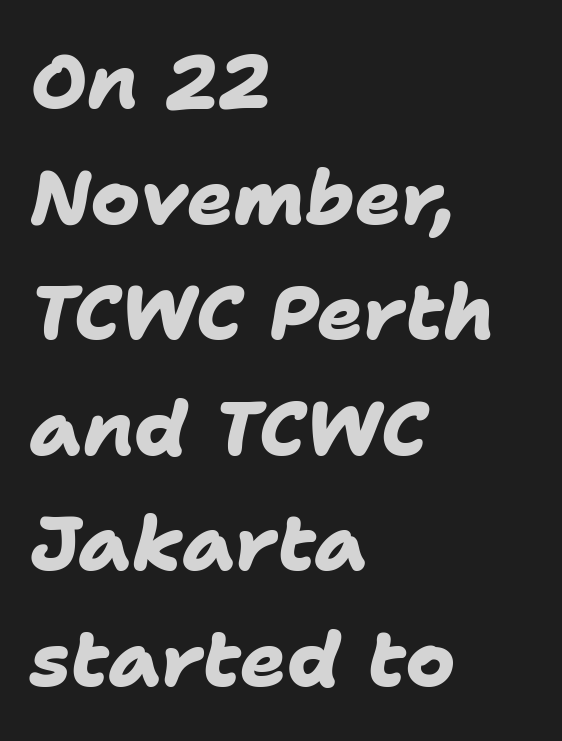
{"serif": "no", "bold": "yes", "weight": "heavy", "width": "normal", "stroke_contrast": "low", "x_height": "medium", "monospaced": "no", "underline": "no", "align": "left", "line_spacing": "normal", "line_spacing_ratio": 1.52, "letter_spacing": "normal", "letter_spacing_em": 0.0, "glyph_px": 76}
